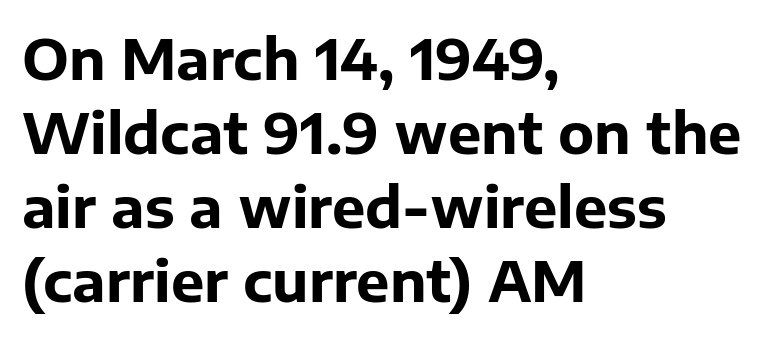
A typesetter would call this proportional, since set widths differ per character. The letters stand straight up with perfectly vertical stems. Type style note: lacks serifs. Just letters on the line, the space beneath them empty.
